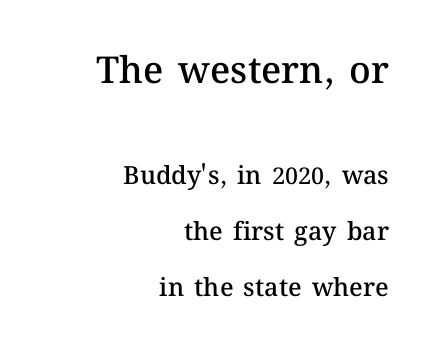
Q: Is the text bold? A: Semi-bold.
Q: Is the text italic (slanted)? A: No, it is upright.
Q: Is the text underlined? A: No.
Q: How is the paragraph aligned? A: Right-aligned.
Q: Is the spacing between letters normal or unusually wide? A: Normal.
Q: Is the spacing between lines tight, normal or loose? A: Loose.
Q: Which block of text is set in a larger size, the first (top) or the second (bottom)? A: The first (top) one.
Q: Width (condensed, normal, or wide)? A: Normal.
Q: Stroke contrast? A: Medium.
Q: x-height? A: Medium.
Q: Monospaced? A: No.
